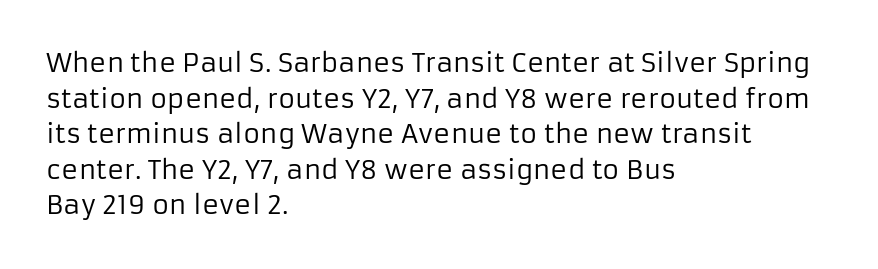
Q: Is the text bold? A: No.
Q: Is the text italic (slanted)? A: No, it is upright.
Q: Is the text underlined? A: No.
Q: How is the paragraph aligned? A: Left-aligned.
Q: Is the spacing between letters normal or unusually wide? A: Normal.
Q: Is the spacing between lines tight, normal or loose? A: Normal.
